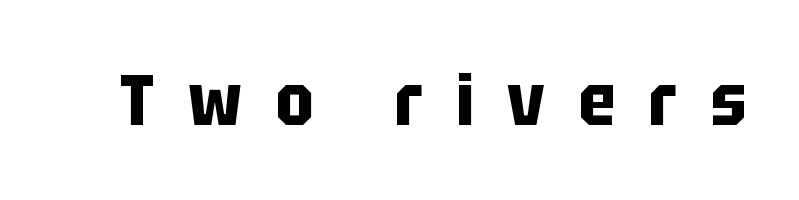
The image shows 72 px bold, condensed sans-serif type, upright; set unusually wide letter spacing (+0.46 em), not underlined; low stroke contrast and a large x-height.
